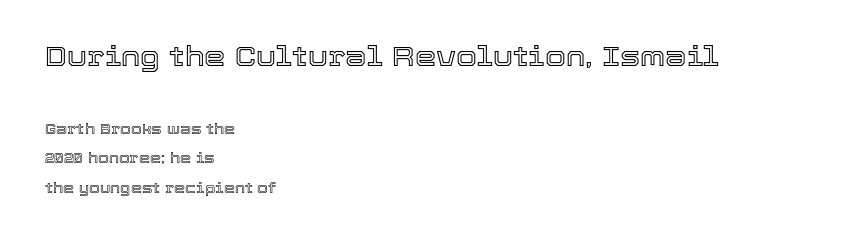
The image shows 27 px text type, upright; set left-aligned, loose line spacing (2.09x), normal letter spacing, not underlined; the first (top) block is 1.93x larger.
